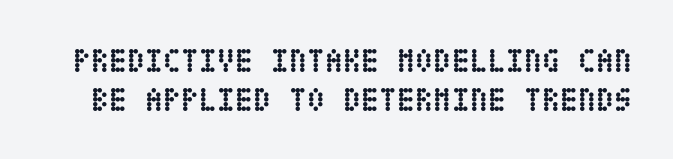
{"italic": "no", "bold": "yes", "weight": "semibold", "width": "condensed", "stroke_contrast": "low", "x_height": "large", "underline": "no", "line_spacing_ratio": 1.18, "letter_spacing": "normal", "letter_spacing_em": 0.0, "glyph_px": 33}
